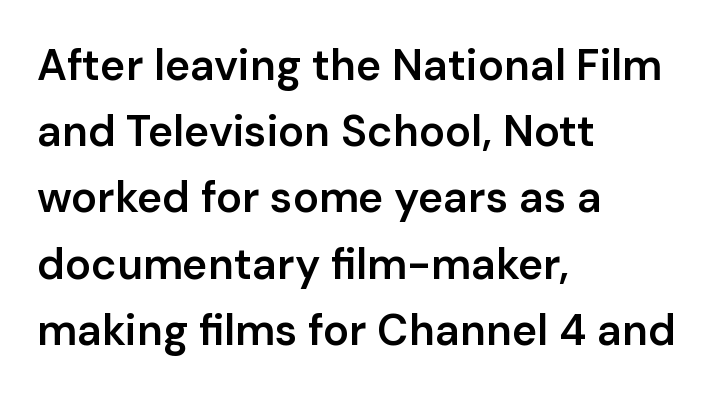
{"serif": "no", "italic": "no", "bold": "semi", "weight": "semibold", "width": "normal", "stroke_contrast": "low", "x_height": "medium", "monospaced": "no", "underline": "no", "align": "left", "line_spacing": "normal", "line_spacing_ratio": 1.54, "letter_spacing": "normal", "letter_spacing_em": 0.0, "glyph_px": 43}
